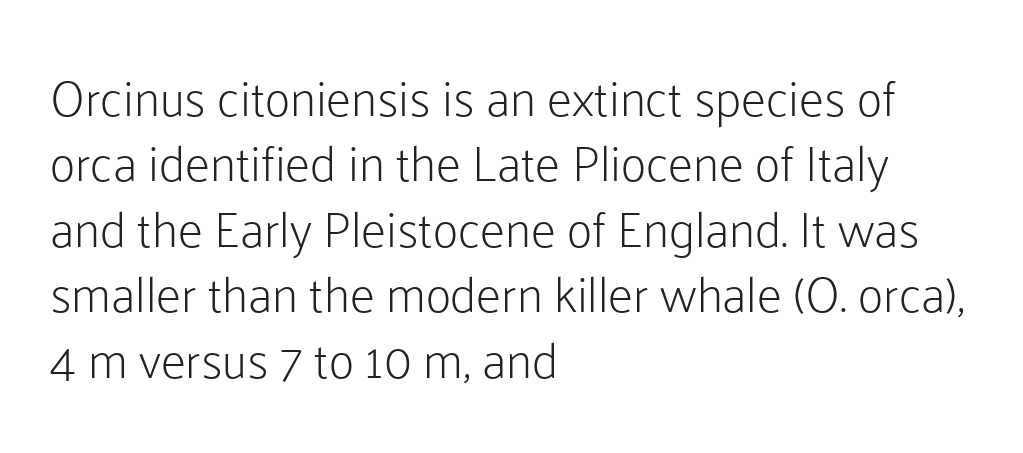
{"serif": "no", "italic": "no", "bold": "no", "weight": "light", "width": "normal", "stroke_contrast": "low", "x_height": "medium", "monospaced": "no", "underline": "no", "align": "left", "line_spacing": "normal", "line_spacing_ratio": 1.31, "letter_spacing": "normal", "letter_spacing_em": 0.0, "glyph_px": 50}
